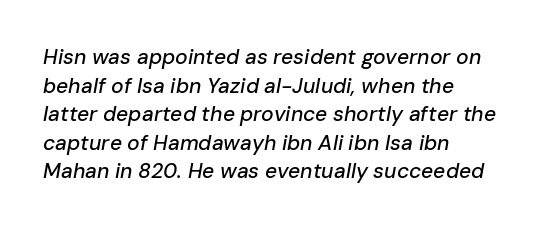
{"italic": "yes", "lean": "right", "slant_degrees": 10, "underline": "no", "align": "left", "line_spacing": "normal", "line_spacing_ratio": 1.36, "letter_spacing": "normal", "letter_spacing_em": 0.0, "glyph_px": 21}
